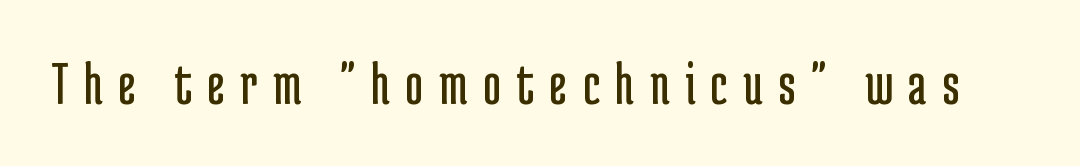
You could not count columns in this text — the font is proportionally spaced. The characters are drawn with everyday or finer stroke widths. Ascenders rise straight up at ninety degrees. Letters rest on an invisible, unmarked baseline. Typographically, this falls in the sans-serif category.
